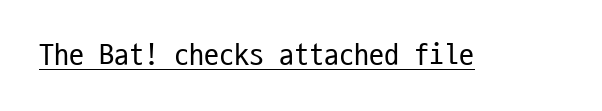
Q: Is the text bold? A: No.
Q: Is the text italic (slanted)? A: No, it is upright.
Q: Is the typeface a serif or a sans-serif typeface? A: Sans-serif.
Q: Is the text underlined? A: Yes.
Q: Is the spacing between letters normal or unusually wide? A: Normal.
Q: Width (condensed, normal, or wide)? A: Condensed.
Q: Stroke contrast? A: Low.
Q: x-height? A: Medium.
Q: Monospaced? A: Yes.
